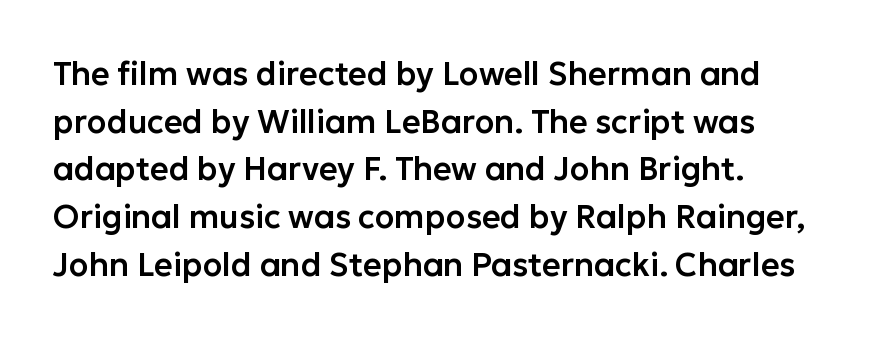
{"serif": "no", "italic": "no", "width": "normal", "stroke_contrast": "low", "x_height": "medium", "monospaced": "no", "underline": "no", "line_spacing": "normal", "line_spacing_ratio": 1.49, "letter_spacing": "normal", "letter_spacing_em": 0.0, "glyph_px": 32}
